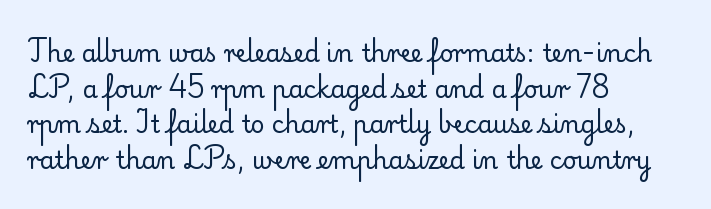
Q: Is the text bold? A: No.
Q: Is the text italic (slanted)? A: No, it is upright.
Q: Is the text underlined? A: No.
Q: How is the paragraph aligned? A: Left-aligned.
Q: Is the spacing between letters normal or unusually wide? A: Normal.
Q: Is the spacing between lines tight, normal or loose? A: Normal.
